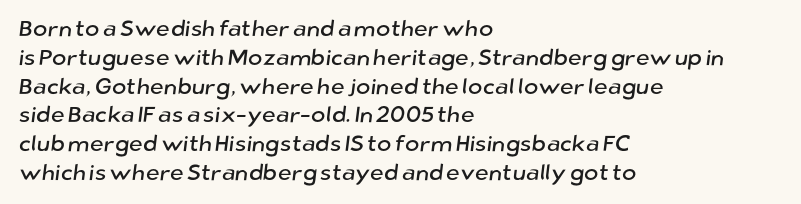
Honestly, the row spacing looks completely unremarkable. Anything drawn beneath the words? Only blank space. A student would call this left alignment; a typographer would say flush left, rag right. Default kerning and tracking; the words read as compact shapes.
